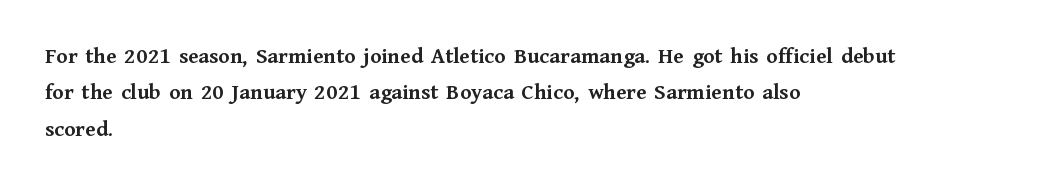
{"italic": "no", "bold": "yes", "underline": "no", "align": "left", "line_spacing": "normal", "line_spacing_ratio": 1.58, "letter_spacing": "normal", "letter_spacing_em": 0.0, "glyph_px": 23}
